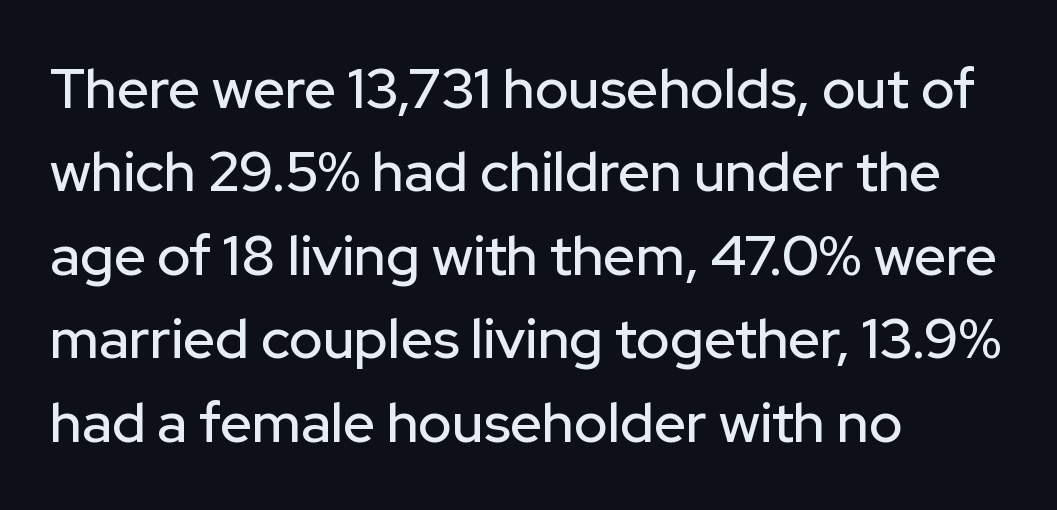
{"serif": "no", "italic": "no", "width": "normal", "stroke_contrast": "low", "x_height": "medium", "monospaced": "no", "underline": "no", "align": "left", "line_spacing": "normal", "line_spacing_ratio": 1.49, "letter_spacing": "normal", "letter_spacing_em": 0.0, "glyph_px": 56}
